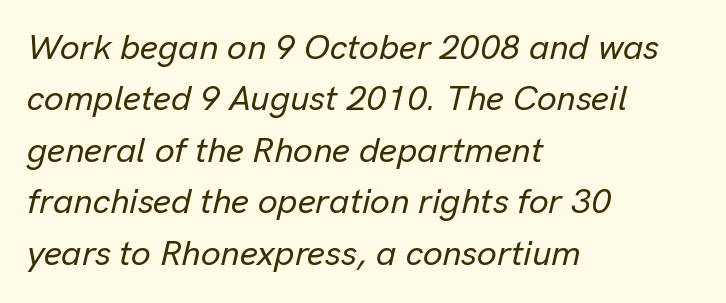
The letters are slanted; this is an italic face. Tracking here is standard; glyphs follow each other at the usual distance. Summary of vertical rhythm: regular, with standard interline spacing. Looks like regular typesetting: each glyph gets only the width it needs. If you drew a ruler down the left edge, every line would touch it.
